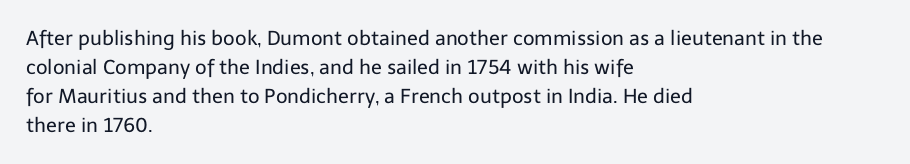
Q: Is the text bold? A: No.
Q: Is the text italic (slanted)? A: No, it is upright.
Q: Is the text underlined? A: No.
Q: How is the paragraph aligned? A: Left-aligned.
Q: Is the spacing between letters normal or unusually wide? A: Normal.
Q: Is the spacing between lines tight, normal or loose? A: Normal.
